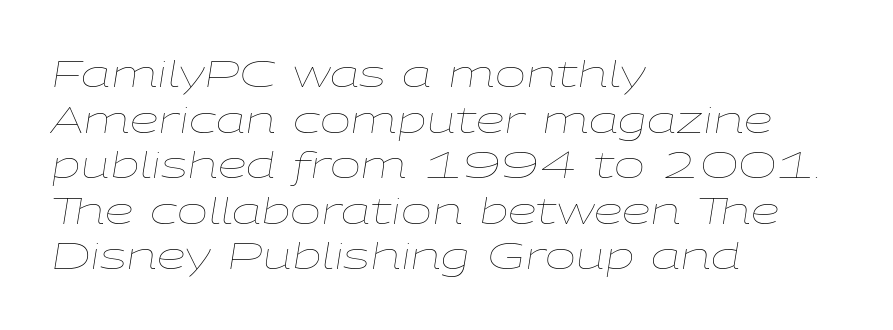
The image shows 37 px thin, wide type, italic (leaning right); set left-aligned, line spacing 1.23x, normal letter spacing, not underlined; low stroke contrast and a medium x-height.
